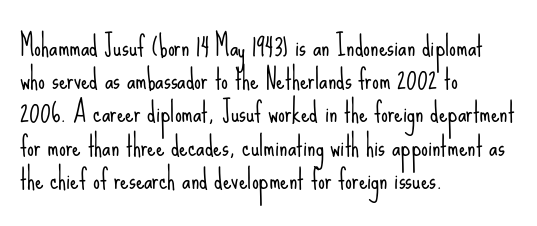
The zone under the glyphs is completely vacant. The passage is arranged the way most books set body copy — flush left. The type sits square on the baseline with zero lean. Weight: in the light-to-regular range. In terms of letterspacing, this is plain default setting.
